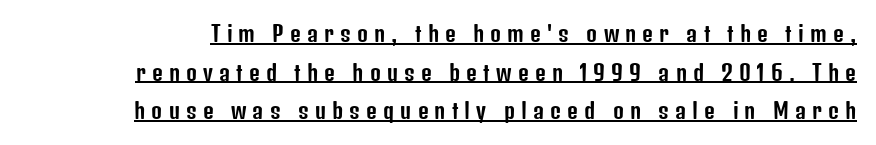
The image shows 21 px text type, upright; set line spacing 1.84x, unusually wide letter spacing (+0.29 em), underlined.
